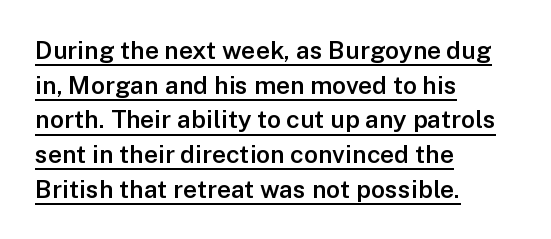
Q: Is the text bold? A: Semi-bold.
Q: Is the text italic (slanted)? A: No, it is upright.
Q: Is the text underlined? A: Yes.
Q: How is the paragraph aligned? A: Left-aligned.
Q: Is the spacing between letters normal or unusually wide? A: Normal.
Q: Is the spacing between lines tight, normal or loose? A: Normal.
